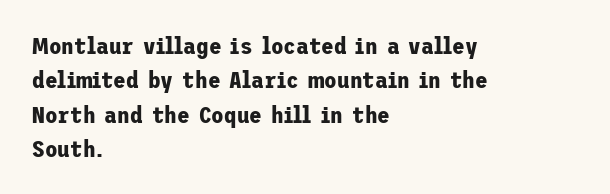
The image shows 23 px bold type, upright; set left-aligned, normal line spacing (1.49x), normal letter spacing, not underlined.
